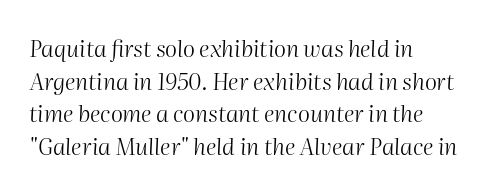
The image shows 23 px text type, italic (leaning right); set left-aligned, normal line spacing (1.42x), normal letter spacing, not underlined.
